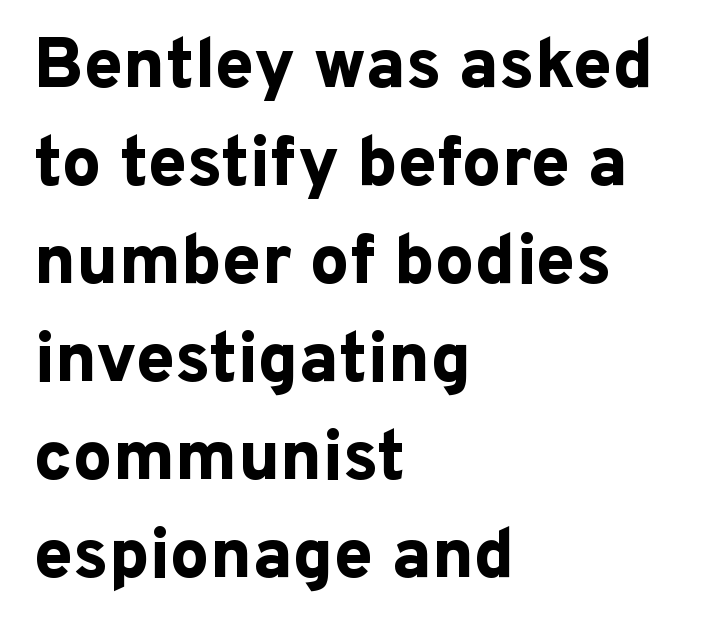
Horizontal alignment here is leftward, the default for most running prose. Looks like regular typesetting: each glyph gets only the width it needs. The rendering keeps characters at their native spacing. In terms of posture, this sample is upright.
